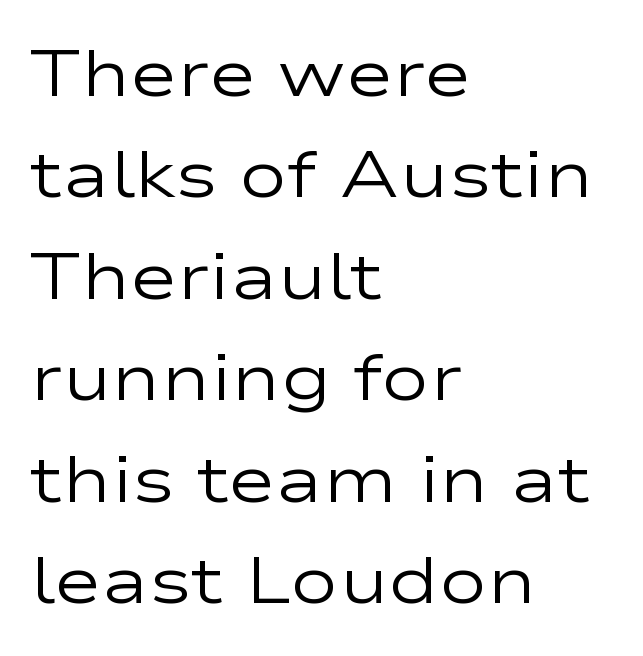
{"serif": "no", "italic": "no", "bold": "no", "weight": "regular", "width": "wide", "stroke_contrast": "low", "x_height": "medium", "monospaced": "no", "underline": "no", "align": "left", "line_spacing": "normal", "line_spacing_ratio": 1.56, "letter_spacing": "normal", "letter_spacing_em": 0.0, "glyph_px": 65}
